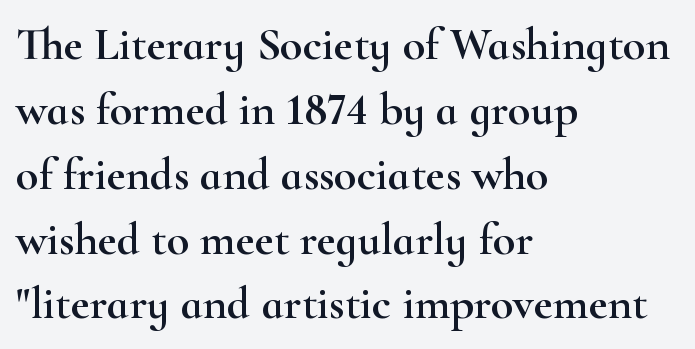
The image shows 46 px wide serif type, upright; set left-aligned, normal line spacing (1.41x), normal letter spacing, not underlined; high stroke contrast and a small x-height.
